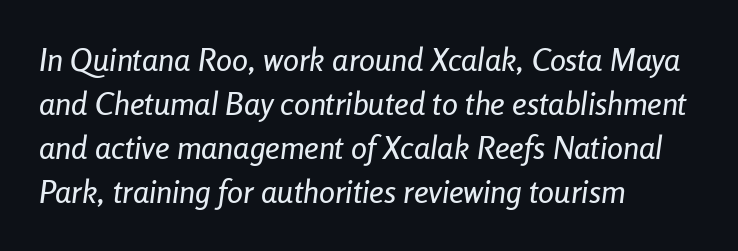
{"italic": "yes", "lean": "right", "slant_degrees": 8, "width": "condensed", "stroke_contrast": "low", "x_height": "medium", "monospaced": "no", "underline": "no", "align": "left", "line_spacing": "normal", "line_spacing_ratio": 1.38, "letter_spacing": "normal", "letter_spacing_em": 0.0, "glyph_px": 32}
